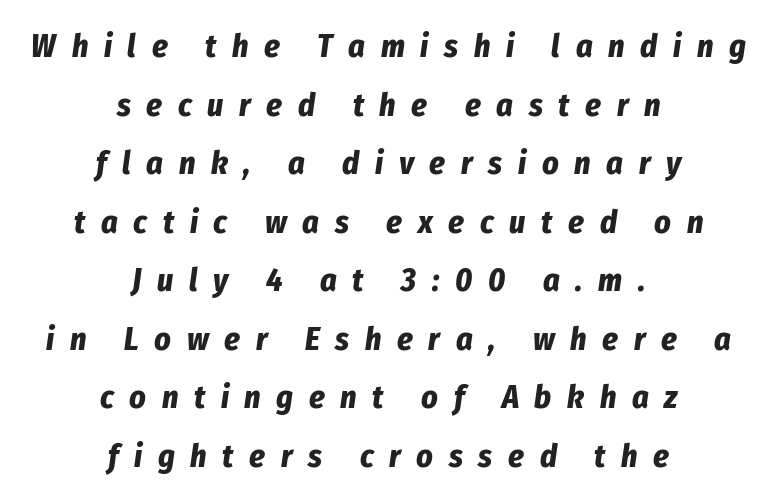
Q: Is the text bold? A: Yes.
Q: Is the text italic (slanted)? A: Yes, it leans right by about 8 degrees.
Q: Is the text underlined? A: No.
Q: How is the paragraph aligned? A: Centered.
Q: Is the spacing between letters normal or unusually wide? A: Unusually wide.
Q: Width (condensed, normal, or wide)? A: Condensed.
Q: Stroke contrast? A: Low.
Q: x-height? A: Medium.
Q: Monospaced? A: No.
